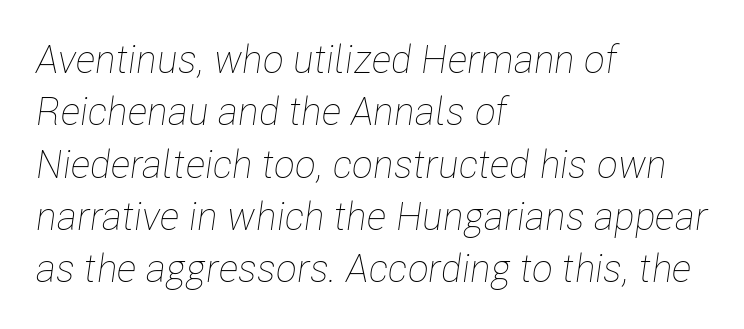
{"italic": "yes", "lean": "right", "slant_degrees": 8, "bold": "no", "weight": "thin", "width": "condensed", "stroke_contrast": "low", "x_height": "medium", "monospaced": "no", "underline": "no", "align": "left", "line_spacing": "normal", "line_spacing_ratio": 1.34, "letter_spacing": "normal", "letter_spacing_em": 0.0, "glyph_px": 39}
